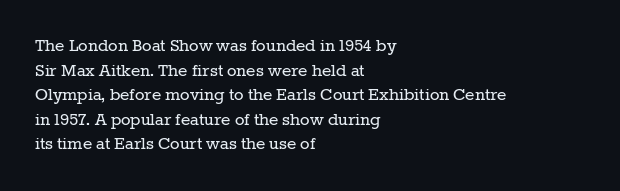
{"italic": "no", "bold": "no", "underline": "no", "align": "left", "line_spacing_ratio": 1.23, "letter_spacing": "normal", "letter_spacing_em": 0.0, "glyph_px": 20}
